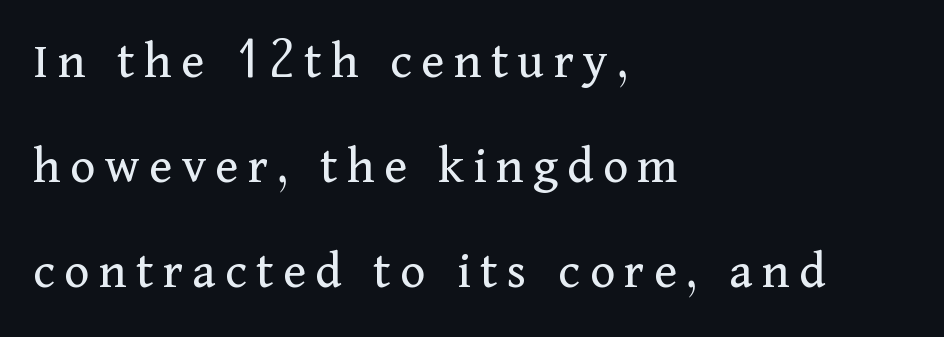
{"serif": "yes", "italic": "no", "bold": "no", "weight": "regular", "width": "normal", "stroke_contrast": "medium", "x_height": "medium", "monospaced": "no", "underline": "no", "align": "left", "line_spacing": "loose", "line_spacing_ratio": 1.98, "glyph_px": 53}
